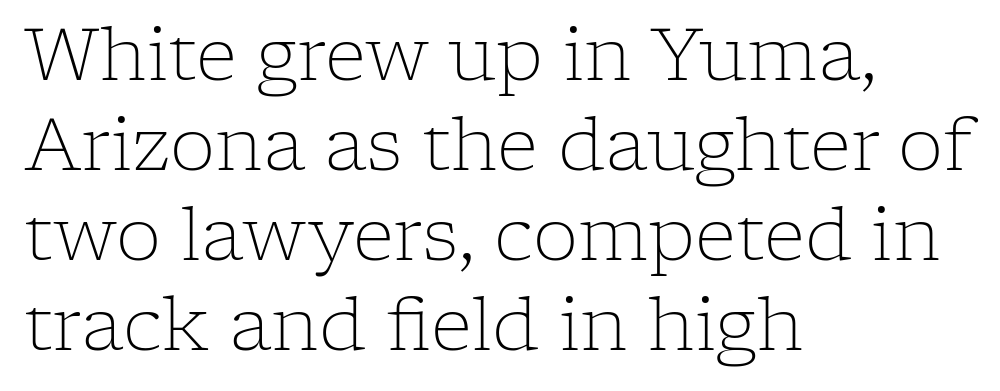
Q: Is the text bold? A: No.
Q: Is the text italic (slanted)? A: No, it is upright.
Q: Is the typeface a serif or a sans-serif typeface? A: Serif.
Q: Is the text underlined? A: No.
Q: How is the paragraph aligned? A: Left-aligned.
Q: Is the spacing between letters normal or unusually wide? A: Normal.
Q: Is the spacing between lines tight, normal or loose? A: Normal.
Q: Width (condensed, normal, or wide)? A: Normal.
Q: Stroke contrast? A: Low.
Q: x-height? A: Medium.
Q: Monospaced? A: No.
